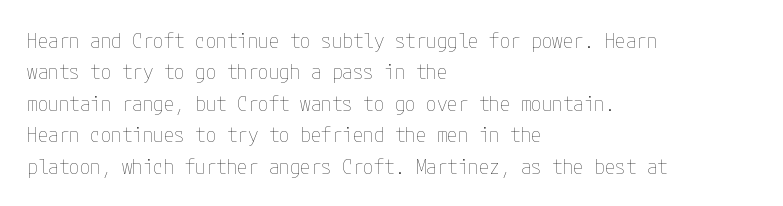
Each row of text sits above clean, open space. Italic? Not at all — the glyphs are vertical. Typeset ragged right — the left edge is the straight one. Each word holds together tightly as a unit, with standard inter-letter gaps. Interline gaps are of average width in this sample.
